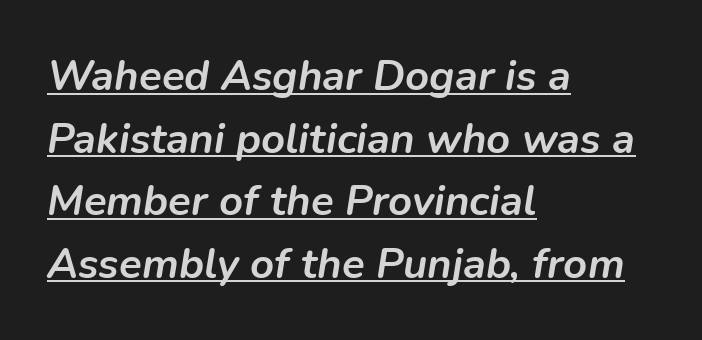
{"italic": "yes", "lean": "right", "slant_degrees": 9, "bold": "yes", "weight": "semibold", "width": "normal", "stroke_contrast": "low", "x_height": "medium", "monospaced": "no", "underline": "yes", "align": "left", "line_spacing": "normal", "line_spacing_ratio": 1.49, "letter_spacing": "normal", "letter_spacing_em": 0.0, "glyph_px": 42}
